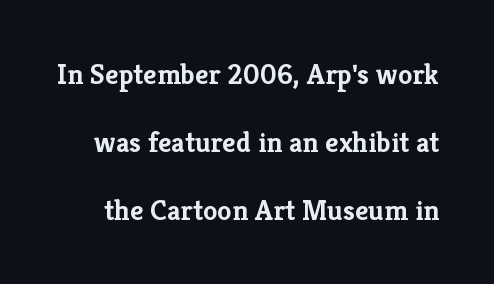
{"serif": "yes", "italic": "no", "bold": "yes", "weight": "semibold", "width": "normal", "stroke_contrast": "low", "x_height": "medium", "monospaced": "no", "underline": "no", "line_spacing": "loose", "line_spacing_ratio": 2.34, "letter_spacing": "normal", "letter_spacing_em": 0.0, "glyph_px": 29}
